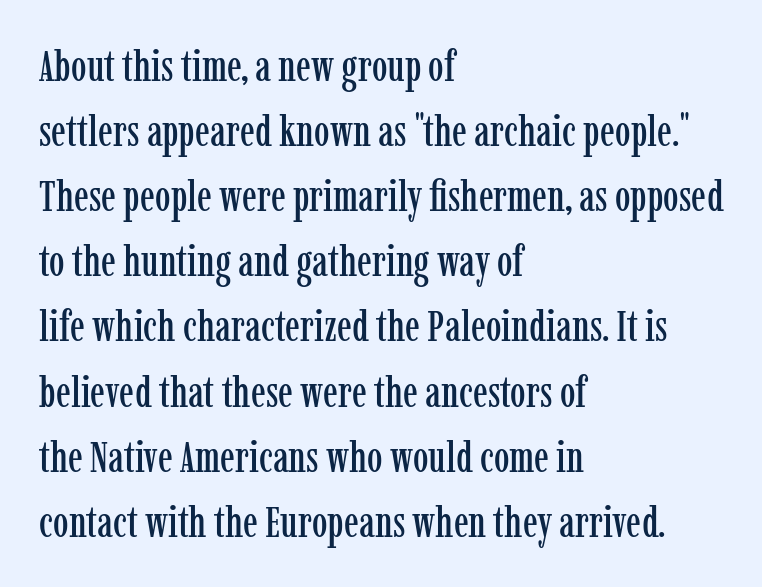
The image shows 44 px condensed serif type, upright; set left-aligned, normal line spacing (1.48x), normal letter spacing, not underlined; low stroke contrast and a medium x-height.
